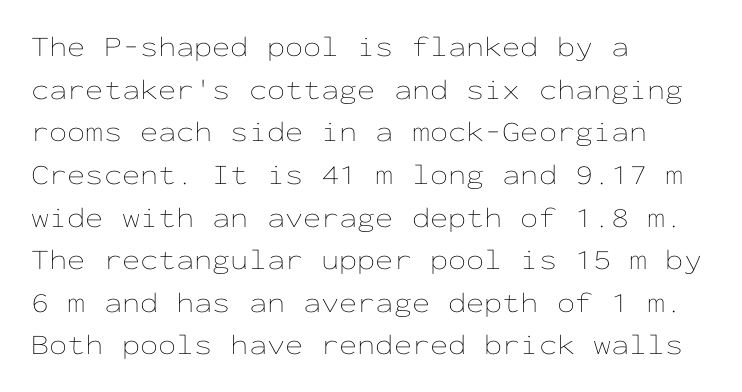
{"italic": "no", "bold": "no", "weight": "thin", "width": "wide", "stroke_contrast": "low", "x_height": "medium", "monospaced": "yes", "underline": "no", "align": "left", "line_spacing": "normal", "line_spacing_ratio": 1.47, "letter_spacing": "normal", "letter_spacing_em": 0.0, "glyph_px": 29}
